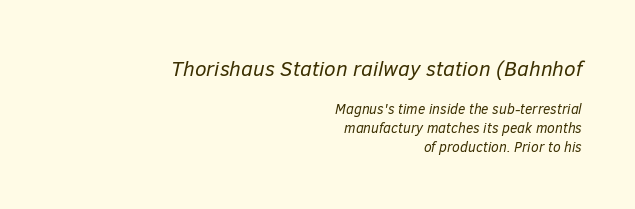
{"italic": "yes", "lean": "right", "slant_degrees": 12, "bold": "no", "underline": "no", "align": "right", "line_spacing": "normal", "line_spacing_ratio": 1.35, "letter_spacing": "normal", "letter_spacing_em": 0.0, "larger_block": "first", "size_ratio": 1.5, "glyph_px": 21}
